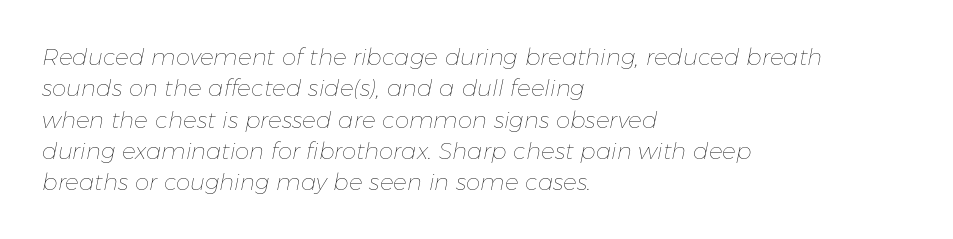
Q: Is the text bold? A: No.
Q: Is the text italic (slanted)? A: Yes, it leans right by about 11 degrees.
Q: Is the text underlined? A: No.
Q: How is the paragraph aligned? A: Left-aligned.
Q: Is the spacing between letters normal or unusually wide? A: Normal.
Q: Is the spacing between lines tight, normal or loose? A: Normal.
